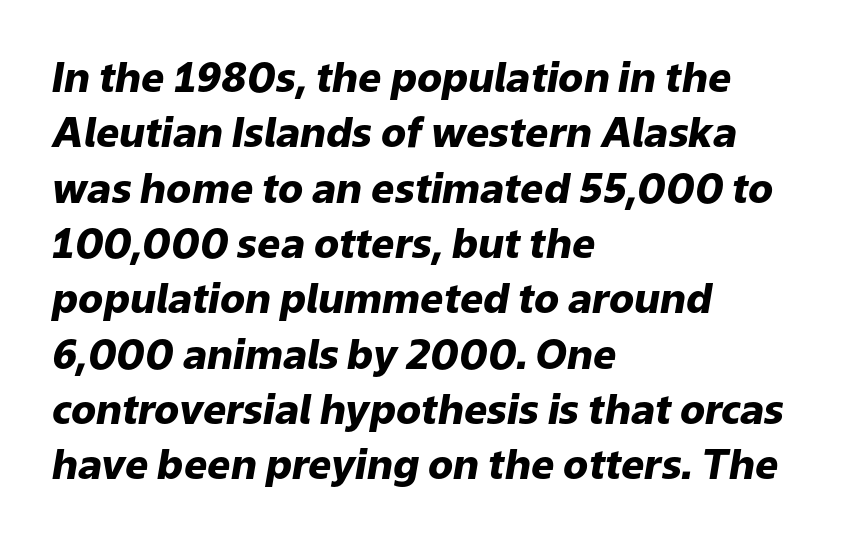
The image shows 41 px heavy type, italic (leaning right); set left-aligned, normal line spacing (1.35x), normal letter spacing, not underlined; low stroke contrast and a medium x-height.
